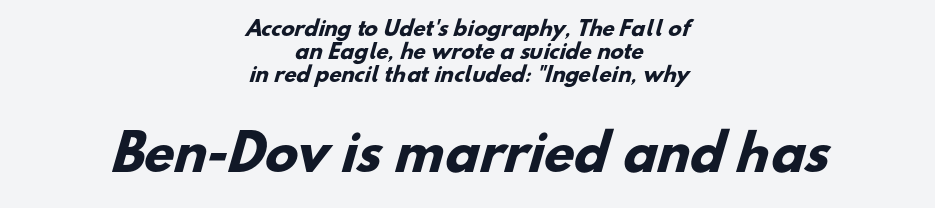
The image shows 49 px heavy sans-serif type; set centered, tight line spacing (1.15x), normal letter spacing, not underlined; the second (bottom) block is 2.45x larger; low stroke contrast and a small x-height.
